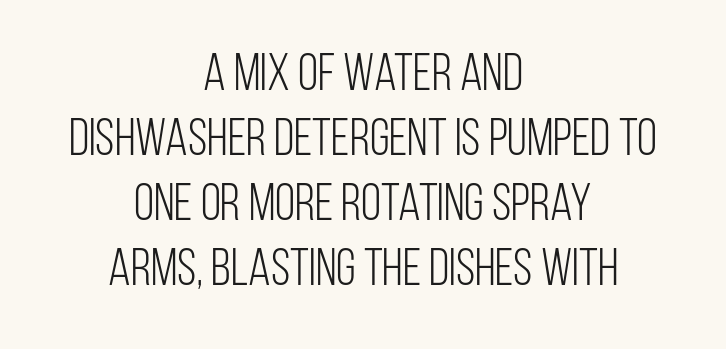
Spacing verdict: proportional, widths tailored to each character. The block of text has a typical density, with ordinary space between rows. The passage shown has conventional tracking throughout. These glyphs show unthickened strokes, regular width or finer. The type family on display is of the sans-serif kind.
